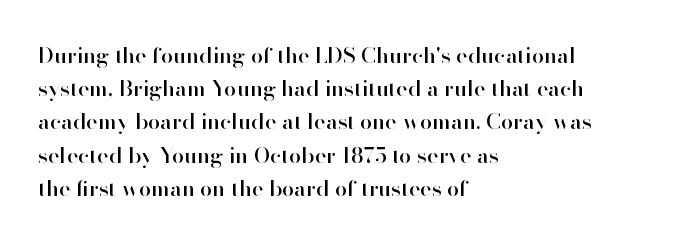
These lines keep a tight, regular rhythm from letter to letter. Vertical spacing — default. No word sits above an underline. The setting favours the left margin, as ordinary paragraphs usually do. The font's upright variant was chosen for this text.
